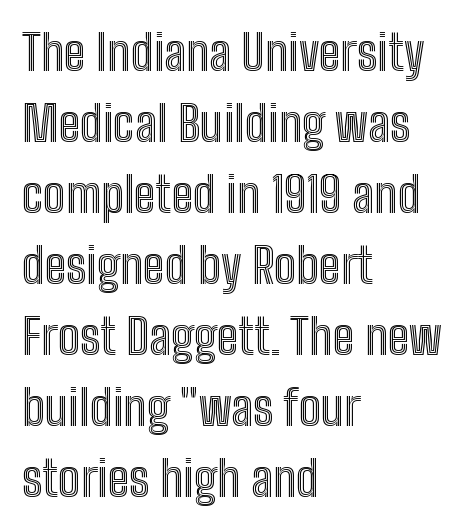
Q: Is the text italic (slanted)? A: No, it is upright.
Q: Is the text underlined? A: No.
Q: How is the paragraph aligned? A: Left-aligned.
Q: Is the spacing between letters normal or unusually wide? A: Normal.
Q: Is the spacing between lines tight, normal or loose? A: Normal.
Q: Width (condensed, normal, or wide)? A: Condensed.
Q: x-height? A: Medium.
Q: Monospaced? A: No.
